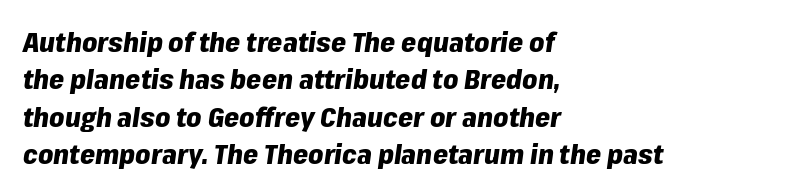
{"italic": "yes", "lean": "right", "slant_degrees": 8, "bold": "yes", "underline": "no", "align": "left", "line_spacing": "normal", "line_spacing_ratio": 1.38, "letter_spacing": "normal", "letter_spacing_em": 0.0, "glyph_px": 27}
